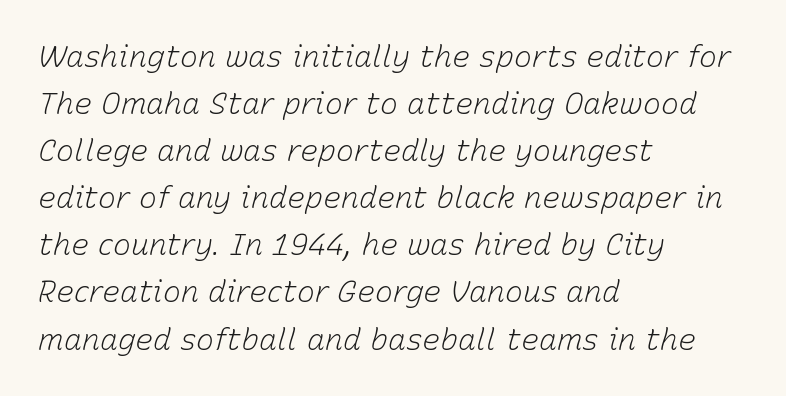
The letters advance in unequal steps, a hallmark of proportional type. Left-aligned paragraph, ragged on the right. What stands out about the letter spacing? Nothing — it is the standard amount. A normal amount of white space separates one row of letters from the next. Check the space under the baseline: it is left empty.
